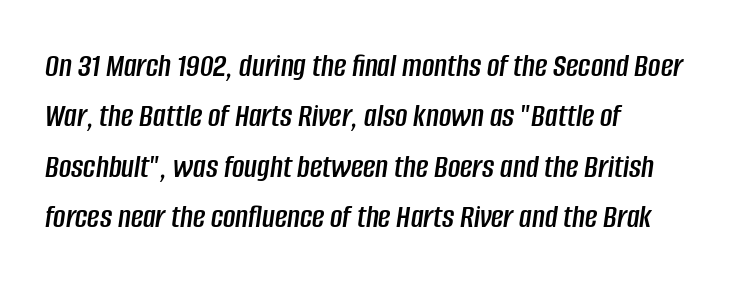
{"italic": "yes", "lean": "right", "slant_degrees": 8, "width": "condensed", "stroke_contrast": "low", "x_height": "large", "monospaced": "no", "underline": "no", "align": "left", "line_spacing": "normal", "line_spacing_ratio": 1.48, "letter_spacing": "normal", "letter_spacing_em": 0.0, "glyph_px": 34}
